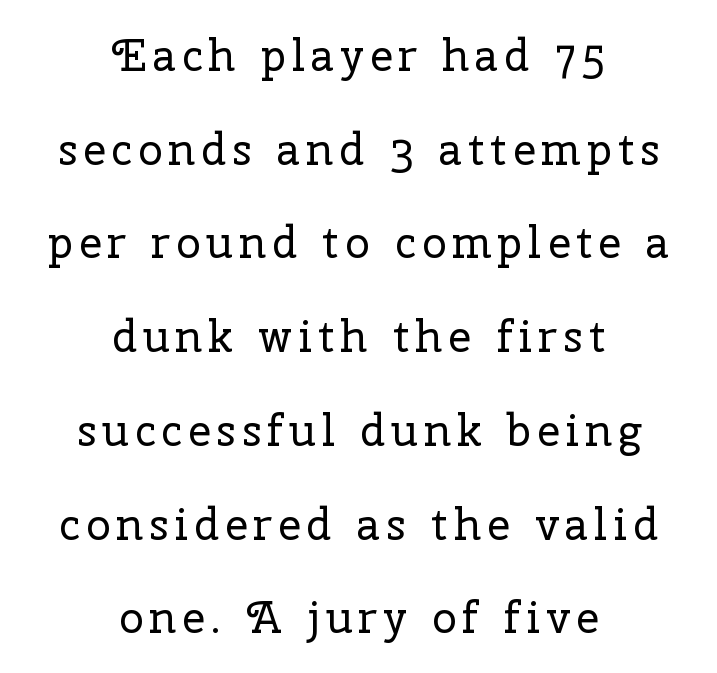
The image shows 44 px regular-weight serif type, upright; set centered, loose line spacing (2.13x), not underlined; low stroke contrast and a medium x-height.
